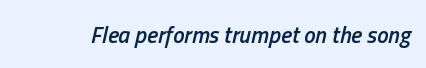
Italic: yes, the glyphs are oblique. Nobody touched the tracking dial on this one. The gap between lines stays unmarked. How heavy is the stroke? Medium-heavy — a semibold, shy of bold.
